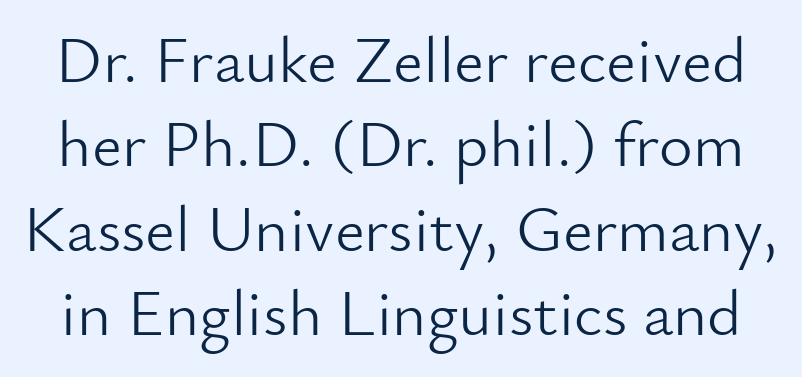
{"serif": "no", "italic": "no", "bold": "no", "weight": "light", "width": "normal", "stroke_contrast": "low", "x_height": "small", "monospaced": "no", "underline": "no", "line_spacing": "normal", "line_spacing_ratio": 1.3, "letter_spacing": "normal", "letter_spacing_em": 0.0, "glyph_px": 65}
